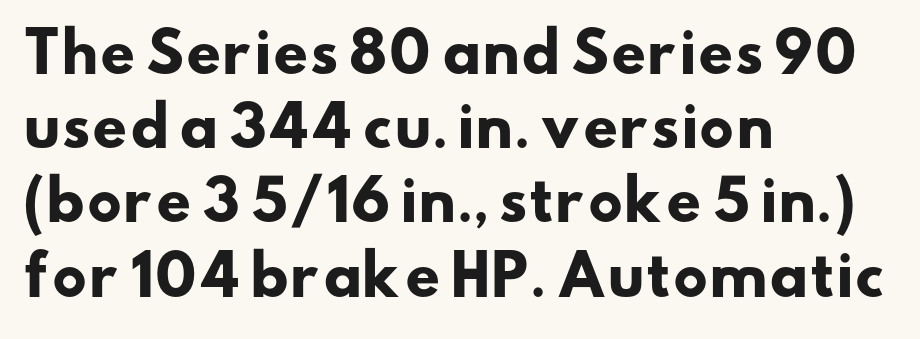
The image shows 55 px heavy, wide sans-serif type; set left-aligned, normal line spacing (1.35x), normal letter spacing, not underlined; low stroke contrast and a small x-height.
